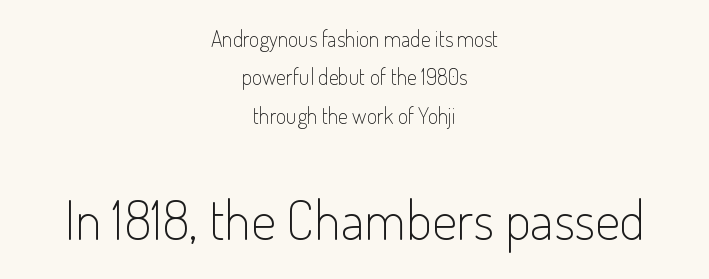
{"serif": "no", "italic": "no", "bold": "no", "weight": "light", "width": "condensed", "stroke_contrast": "low", "x_height": "small", "monospaced": "no", "underline": "no", "align": "center", "line_spacing_ratio": 1.75, "letter_spacing": "normal", "letter_spacing_em": 0.0, "larger_block": "second", "size_ratio": 2.5, "glyph_px": 55}
